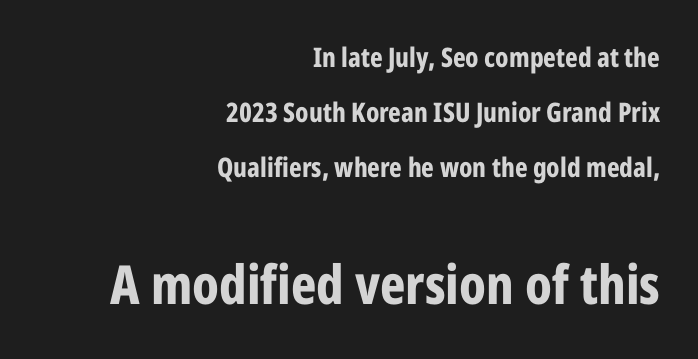
Does the leading feel generous? Absolutely, it's lavish. These lines are rendered in a variable-pitch font. The gaps between neighbouring characters are ordinary and unremarkable. The space beneath each line is pristine and unruled.
